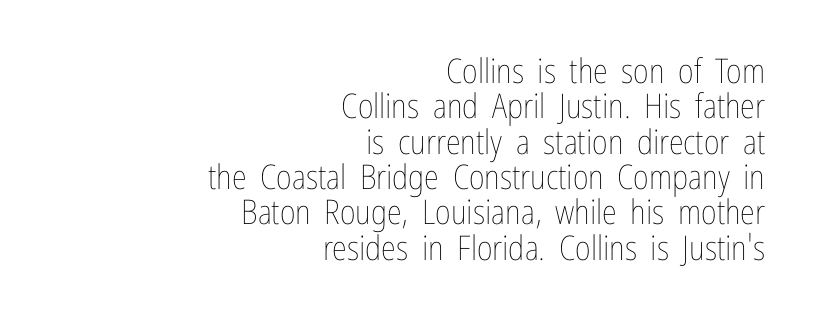
{"italic": "no", "bold": "no", "weight": "thin", "width": "condensed", "stroke_contrast": "low", "x_height": "medium", "monospaced": "no", "underline": "no", "align": "right", "line_spacing": "tight", "line_spacing_ratio": 1.04, "letter_spacing": "normal", "letter_spacing_em": 0.0, "glyph_px": 34}
